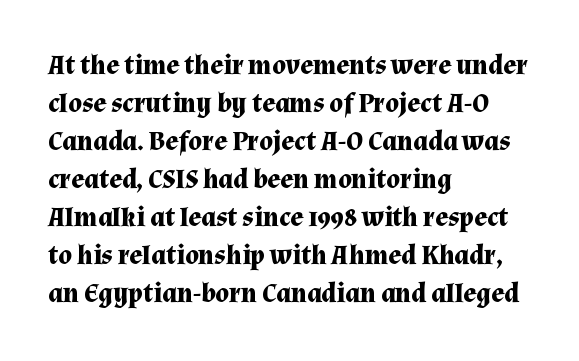
Q: Is the text bold? A: Yes.
Q: Is the text italic (slanted)? A: No, it is upright.
Q: Is the text underlined? A: No.
Q: How is the paragraph aligned? A: Left-aligned.
Q: Is the spacing between letters normal or unusually wide? A: Normal.
Q: Is the spacing between lines tight, normal or loose? A: Normal.
